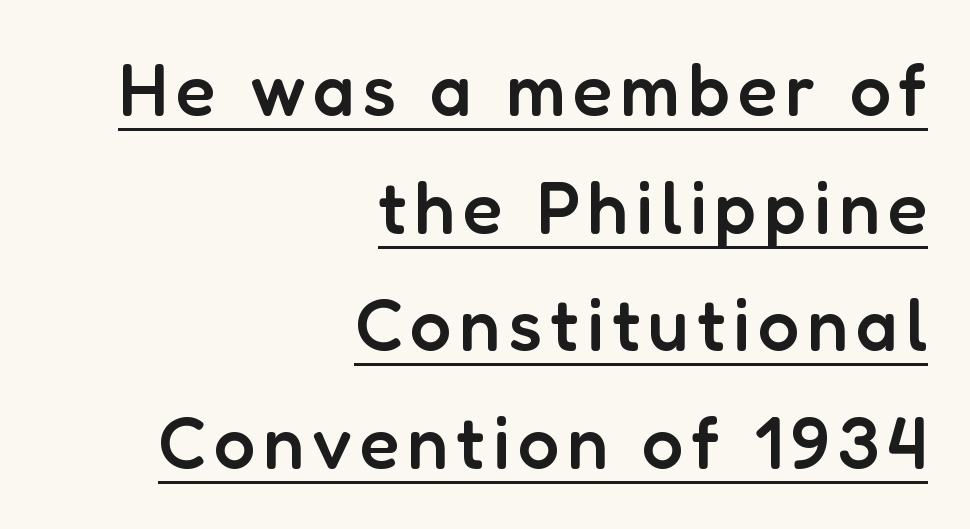
The image shows 73 px semibold sans-serif type, upright; set right-aligned, normal line spacing (1.61x), underlined; low stroke contrast and a medium x-height.
